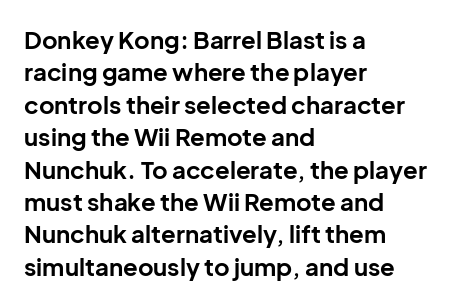
{"italic": "no", "bold": "yes", "underline": "no", "align": "left", "line_spacing": "normal", "line_spacing_ratio": 1.35, "letter_spacing": "normal", "letter_spacing_em": 0.0, "glyph_px": 24}
